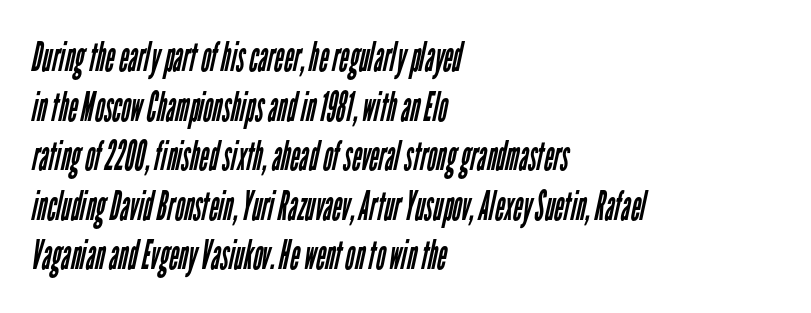
Q: Is the text bold? A: No.
Q: Is the typeface a serif or a sans-serif typeface? A: Sans-serif.
Q: Is the text underlined? A: No.
Q: How is the paragraph aligned? A: Left-aligned.
Q: Is the spacing between letters normal or unusually wide? A: Normal.
Q: Width (condensed, normal, or wide)? A: Condensed.
Q: Stroke contrast? A: Low.
Q: x-height? A: Medium.
Q: Monospaced? A: No.
